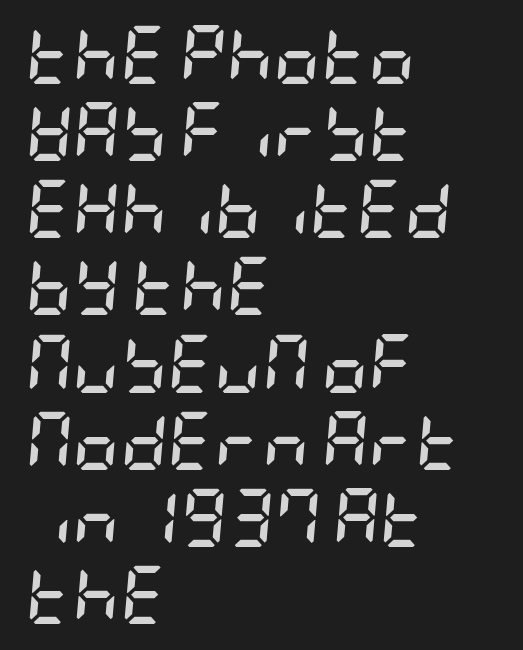
Q: Is the text bold? A: Yes.
Q: Is the text italic (slanted)? A: Yes, it leans right by about 5 degrees.
Q: Is the text underlined? A: No.
Q: How is the paragraph aligned? A: Left-aligned.
Q: Is the spacing between letters normal or unusually wide? A: Normal.
Q: Is the spacing between lines tight, normal or loose? A: Normal.
Q: Width (condensed, normal, or wide)? A: Condensed.
Q: Stroke contrast? A: Low.
Q: x-height? A: Large.
